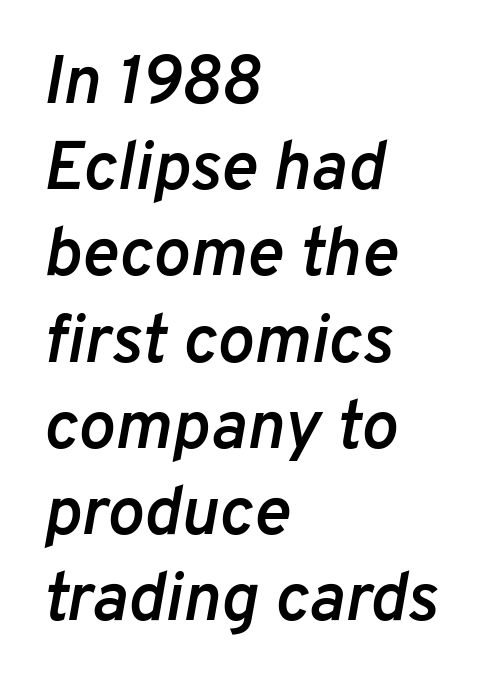
{"italic": "yes", "lean": "right", "slant_degrees": 10, "bold": "semi", "weight": "semibold", "width": "normal", "stroke_contrast": "low", "x_height": "medium", "monospaced": "no", "underline": "no", "align": "left", "line_spacing": "normal", "line_spacing_ratio": 1.25, "letter_spacing": "normal", "letter_spacing_em": 0.0, "glyph_px": 69}
